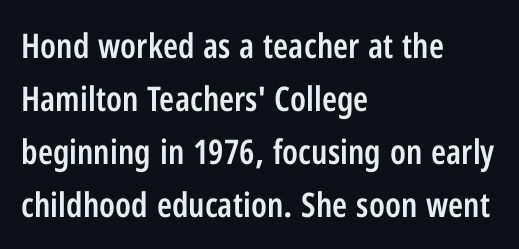
Which margin do the lines hug? The left one — the right edge is uneven. The horizontal fit of the characters is conventional and even. Each letter keeps its own natural width here, so spacing adapts to shape. The strokes are fattened partway — semibold, not bold. You can tell it's not italic because the verticals are truly vertical.
